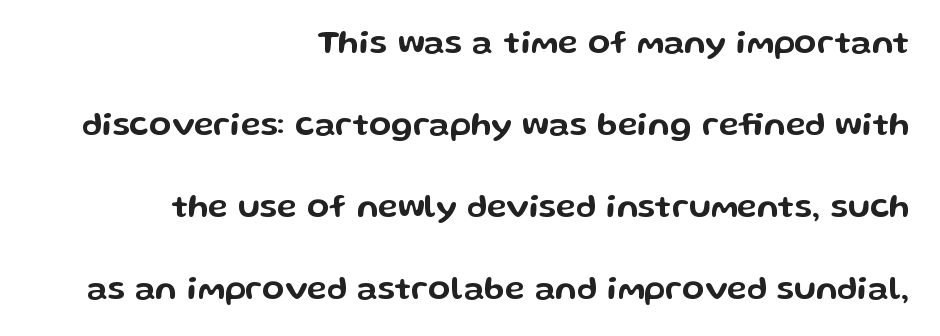
Q: Is the text italic (slanted)? A: No, it is upright.
Q: Is the typeface a serif or a sans-serif typeface? A: Sans-serif.
Q: Is the text underlined? A: No.
Q: How is the paragraph aligned? A: Right-aligned.
Q: Is the spacing between letters normal or unusually wide? A: Normal.
Q: Is the spacing between lines tight, normal or loose? A: Loose.
Q: Width (condensed, normal, or wide)? A: Wide.
Q: Stroke contrast? A: Low.
Q: x-height? A: Medium.
Q: Monospaced? A: No.
